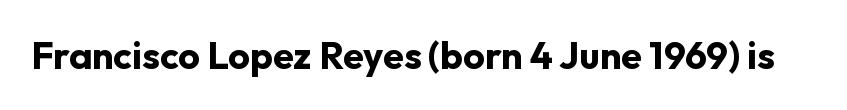
The image shows 38 px bold sans-serif type, upright; set normal letter spacing, not underlined; low stroke contrast and a medium x-height.
